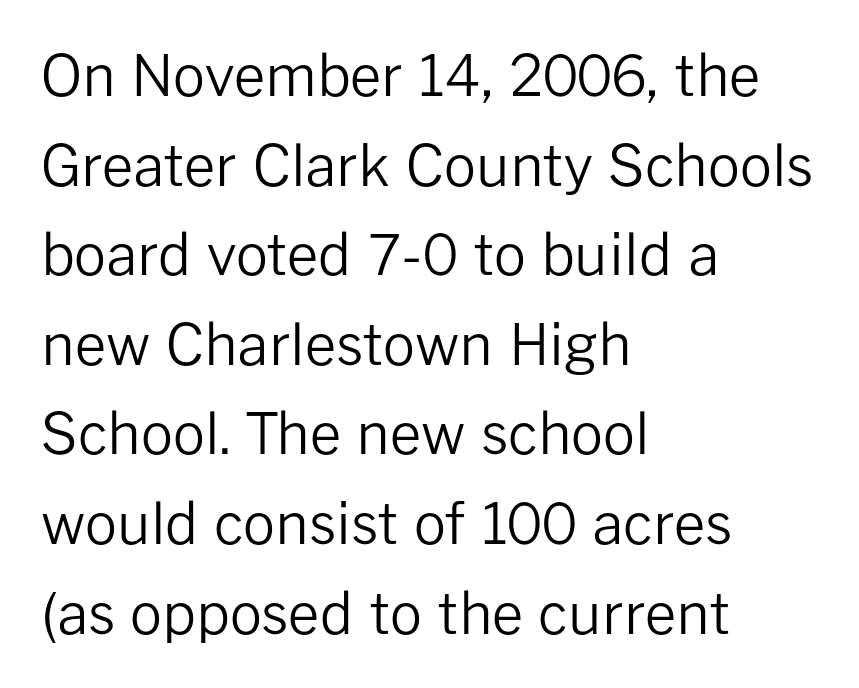
The gaps between neighbouring characters are ordinary and unremarkable. Just letters on the line, the space beneath them empty. Varying glyph widths throughout — classic text-font behaviour. The face looks like a standard text weight, possibly lighter. These lines are set flush left with a ragged right edge.
